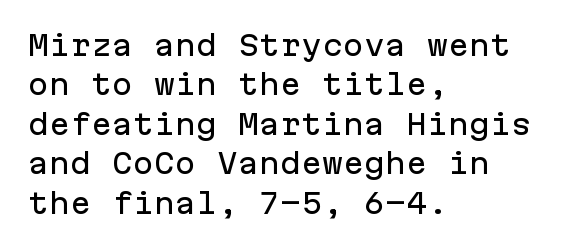
Notice how the stems are strictly vertical — no italics here. Each line starts at the same left margin while the right side varies. Is this a fixed-width face? Yes — each glyph sits in an identical cell. The text was rendered using a sans face with plain stroke endings.
